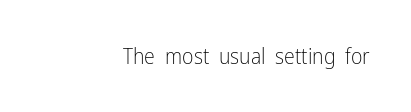
The space directly below the letters is spotless. Quick note: not italic, upright. The line texture is even and compact thanks to regular tracking. These glyphs show unthickened strokes, regular width or finer.
